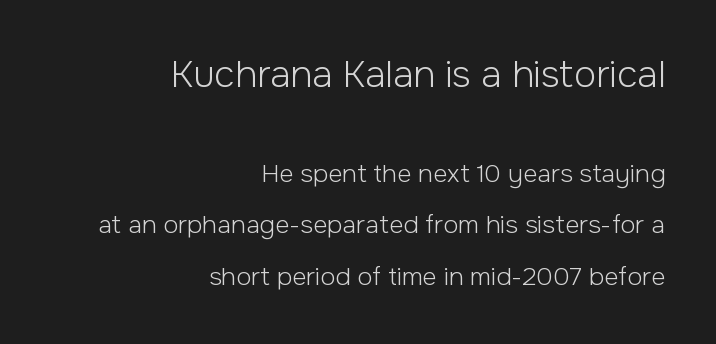
The designer went with a sans here, leaving each stem footless. Do the letters lean? They stand straight. The rendering uses a large line-height, opening up the rows. Quick note: underline off. Characters follow at the spacing the type designer built in.
